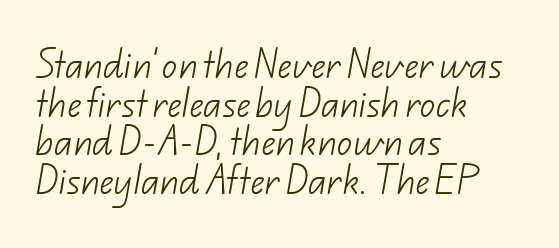
Q: Is the text bold? A: No.
Q: Is the typeface a serif or a sans-serif typeface? A: Sans-serif.
Q: Is the text underlined? A: No.
Q: How is the paragraph aligned? A: Left-aligned.
Q: Is the spacing between letters normal or unusually wide? A: Normal.
Q: Is the spacing between lines tight, normal or loose? A: Normal.
Q: Width (condensed, normal, or wide)? A: Normal.
Q: Stroke contrast? A: Low.
Q: x-height? A: Small.
Q: Monospaced? A: No.
